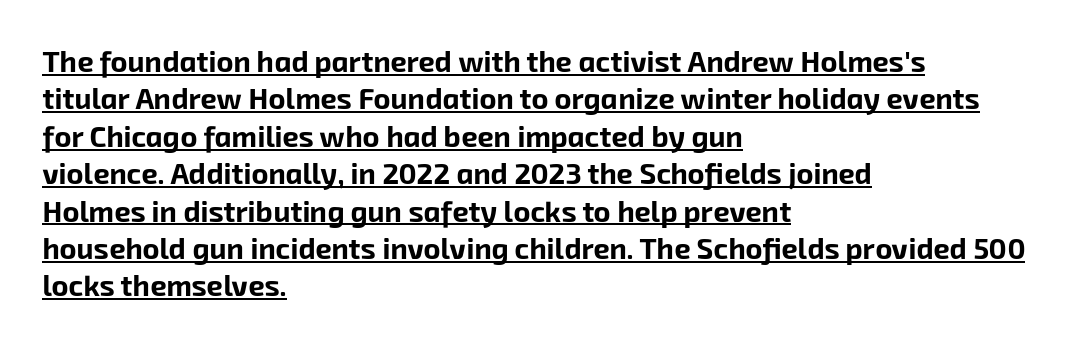
{"serif": "no", "bold": "yes", "weight": "bold", "width": "normal", "stroke_contrast": "low", "x_height": "medium", "monospaced": "no", "underline": "yes", "align": "left", "line_spacing": "normal", "line_spacing_ratio": 1.29, "letter_spacing": "normal", "letter_spacing_em": 0.0, "glyph_px": 29}
